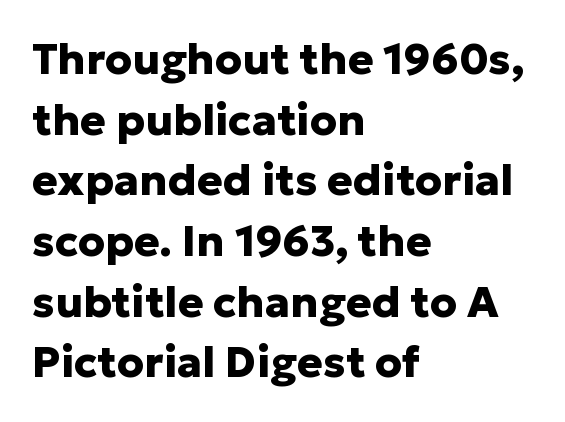
{"serif": "no", "italic": "no", "bold": "yes", "weight": "heavy", "width": "normal", "stroke_contrast": "low", "x_height": "medium", "monospaced": "no", "underline": "no", "align": "left", "line_spacing": "normal", "line_spacing_ratio": 1.41, "letter_spacing": "normal", "letter_spacing_em": 0.0, "glyph_px": 43}
